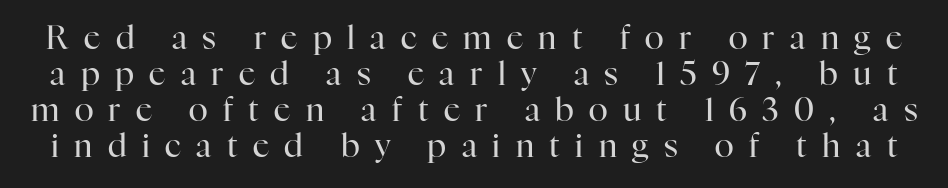
The image shows 32 px regular-weight serif type, upright; set tight line spacing (1.13x), unusually wide letter spacing (+0.48 em), not underlined; high stroke contrast and a medium x-height.
